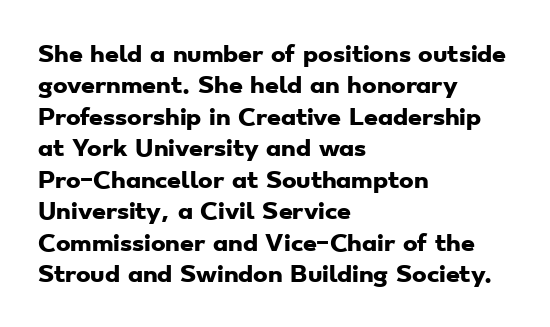
The image shows 22 px bold type; set left-aligned, normal line spacing (1.43x), normal letter spacing, not underlined.
